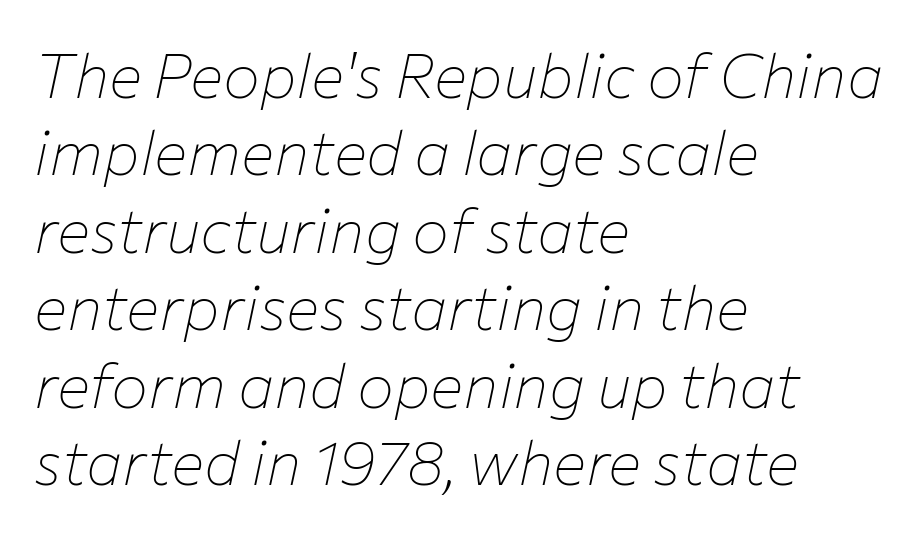
The image shows 62 px thin type, italic (leaning right); set left-aligned, normal line spacing (1.25x), normal letter spacing, not underlined; low stroke contrast and a medium x-height.
